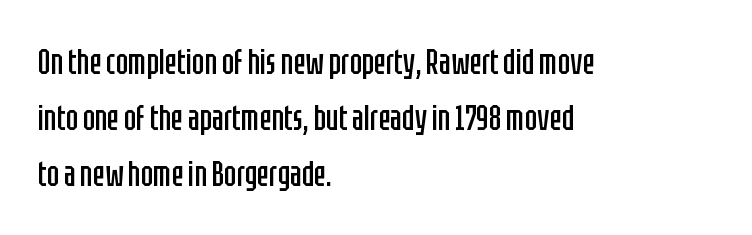
Rendered with straight, roman letterforms. Every row of glyphs begins at an identical x-position on the left. Note the varied advance widths — an 'i' is clearly narrower than an 'm'. Heaviness? Minimal to ordinary, like unemphasized prose.
